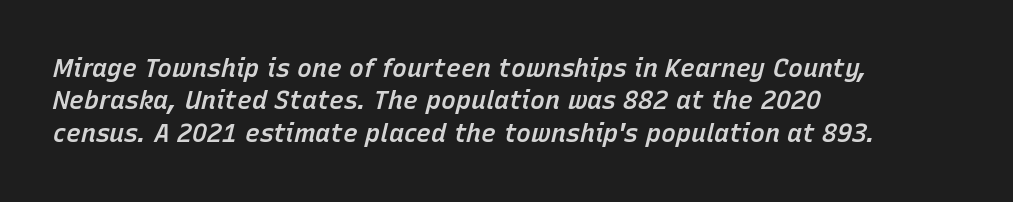
{"italic": "yes", "lean": "right", "slant_degrees": 15, "bold": "semi", "underline": "no", "align": "left", "line_spacing": "normal", "line_spacing_ratio": 1.3, "letter_spacing": "normal", "letter_spacing_em": 0.0, "glyph_px": 25}
